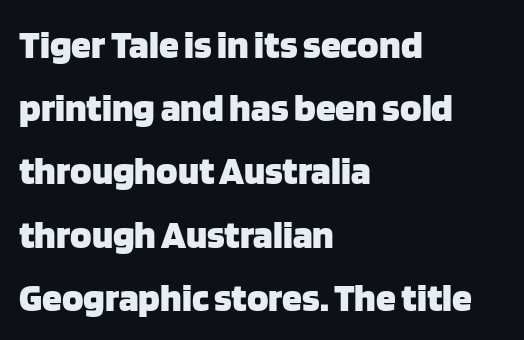
{"serif": "no", "italic": "no", "bold": "yes", "weight": "heavy", "width": "normal", "stroke_contrast": "low", "x_height": "large", "monospaced": "no", "underline": "no", "align": "left", "line_spacing": "normal", "line_spacing_ratio": 1.58, "letter_spacing": "normal", "letter_spacing_em": 0.0, "glyph_px": 40}
